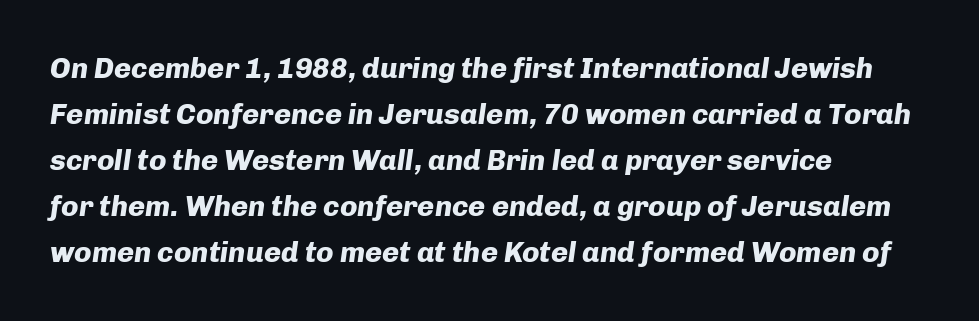
Q: Is the text bold? A: Yes.
Q: Is the text italic (slanted)? A: Yes, it leans right by about 8 degrees.
Q: Is the text underlined? A: No.
Q: How is the paragraph aligned? A: Left-aligned.
Q: Is the spacing between letters normal or unusually wide? A: Normal.
Q: Is the spacing between lines tight, normal or loose? A: Normal.
Q: Width (condensed, normal, or wide)? A: Normal.
Q: Stroke contrast? A: Low.
Q: x-height? A: Medium.
Q: Monospaced? A: No.
